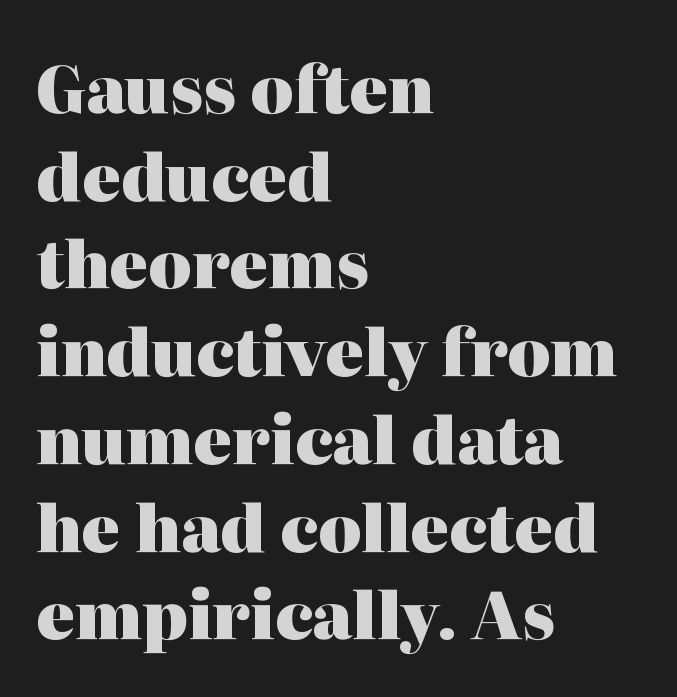
The lines sit at an ordinary, default distance from one another. A clean baseline with only descenders dipping below it. Glyph-to-glyph distance matches everyday printed text. Do the letters lean? They stand straight. Looks like regular typesetting: each glyph gets only the width it needs. The designer went with a serif here, giving each stem small feet.
